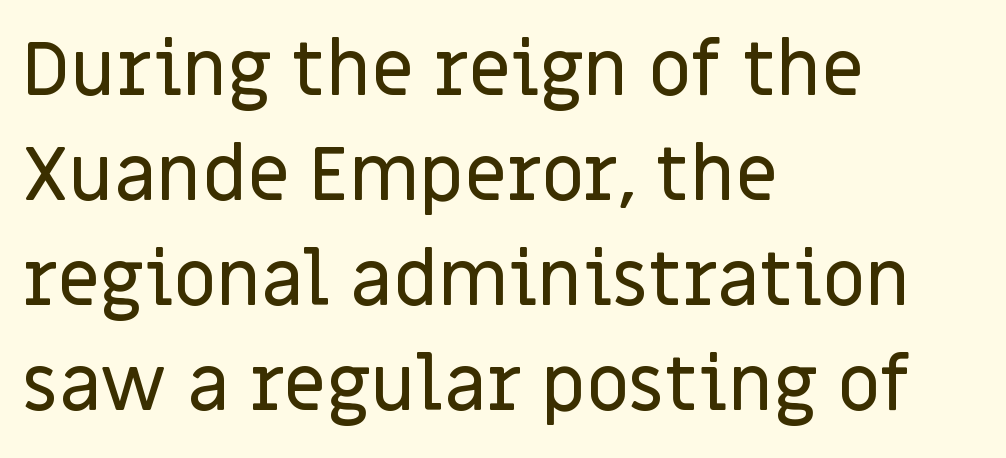
The image shows 75 px sans-serif type, upright; set left-aligned, normal line spacing (1.4x), normal letter spacing, not underlined; low stroke contrast and a large x-height.
